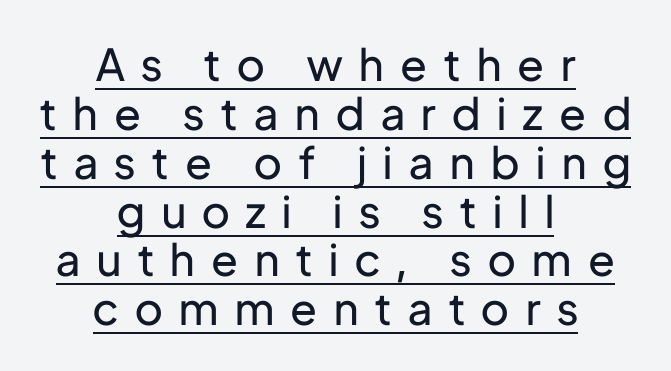
The font family rendered here belongs to the sans-serif group. Teacher's note: observe the equal gaps on both sides — that is centered alignment. Do the characters align in a grid? No, the font is proportional. Upright lettering throughout. Honestly, the underline is the first thing you notice here.
